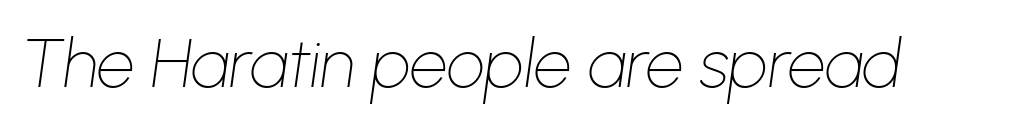
Compared with typical body copy, the letter spacing here is the same. Think of a printed novel: that variable character pitch is what you see here. Slant detected: the letters are inclined. Check under the words: just untouched page. Ink coverage per letter is moderate at most.
